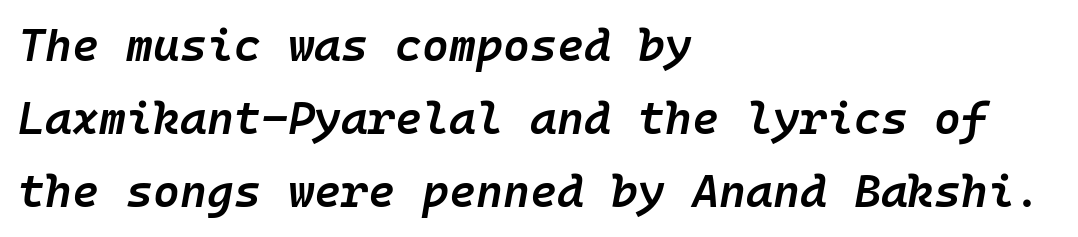
The image shows 46 px semibold type, italic (leaning right), monospaced; set left-aligned, normal line spacing (1.59x), normal letter spacing, not underlined; low stroke contrast and a medium x-height.
